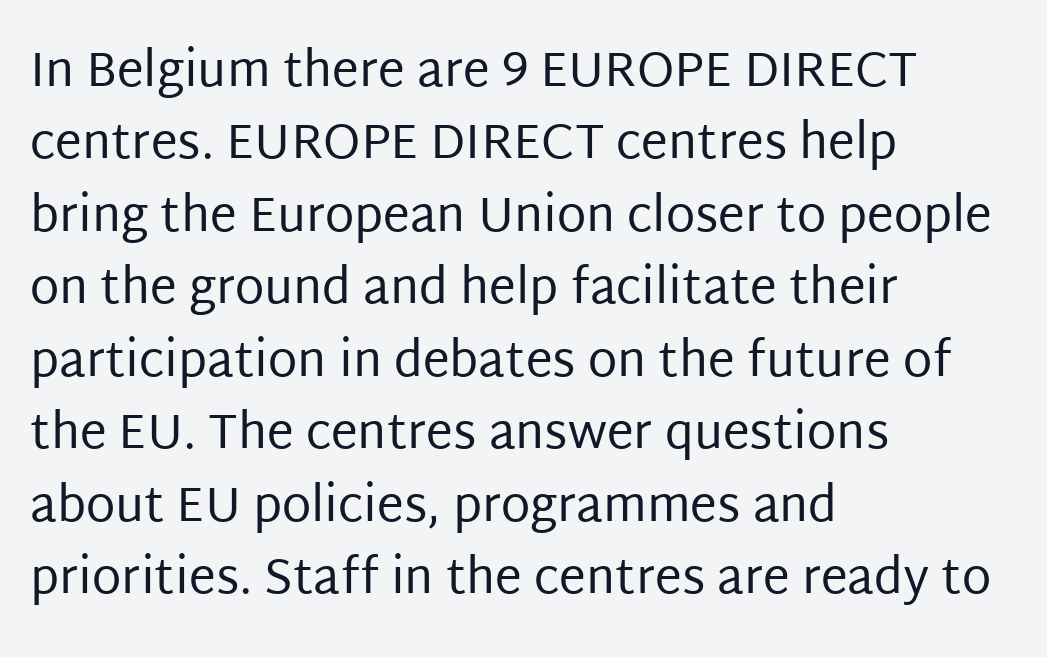
{"serif": "no", "italic": "no", "bold": "no", "weight": "regular", "width": "normal", "stroke_contrast": "low", "x_height": "large", "monospaced": "no", "underline": "no", "align": "left", "line_spacing": "normal", "line_spacing_ratio": 1.51, "letter_spacing": "normal", "letter_spacing_em": 0.0, "glyph_px": 48}
